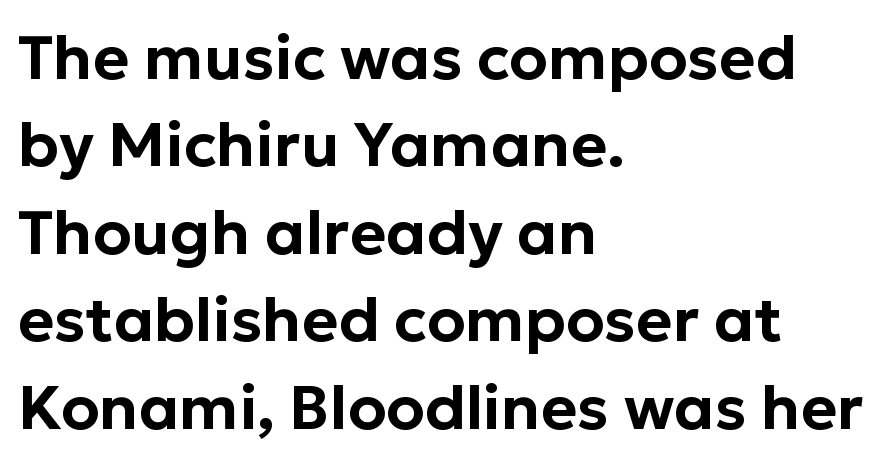
The image shows 62 px sans-serif type, upright; set left-aligned, normal line spacing (1.41x), normal letter spacing, not underlined; low stroke contrast and a medium x-height.
